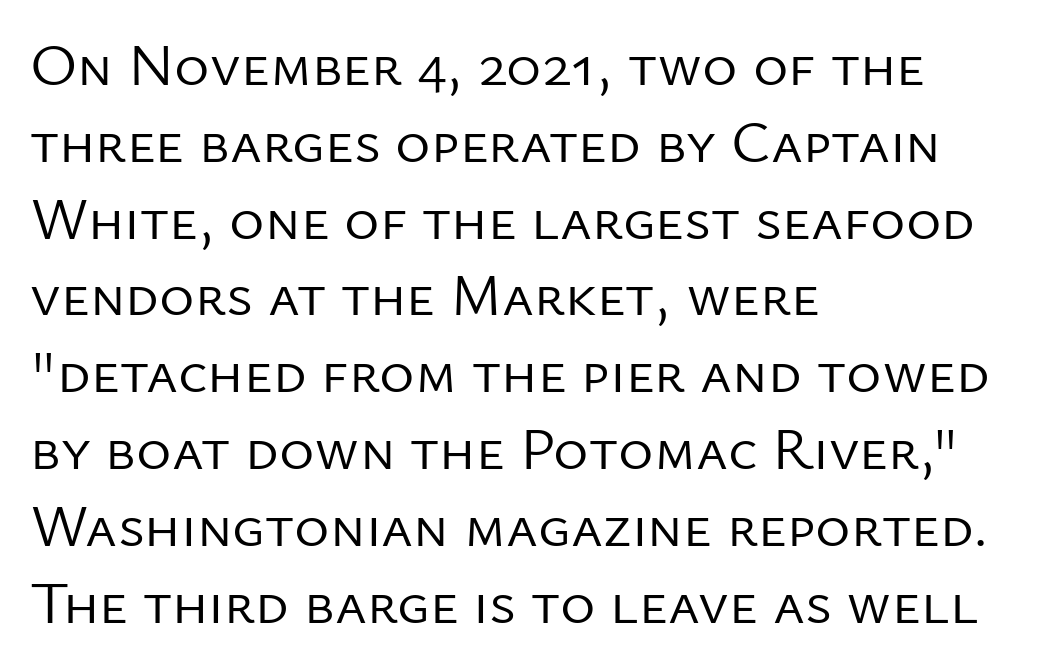
Q: Is the text bold? A: No.
Q: Is the text italic (slanted)? A: No, it is upright.
Q: Is the typeface a serif or a sans-serif typeface? A: Sans-serif.
Q: Is the text underlined? A: No.
Q: How is the paragraph aligned? A: Left-aligned.
Q: Is the spacing between letters normal or unusually wide? A: Normal.
Q: Is the spacing between lines tight, normal or loose? A: Normal.
Q: Width (condensed, normal, or wide)? A: Normal.
Q: Stroke contrast? A: Low.
Q: x-height? A: Medium.
Q: Monospaced? A: No.
